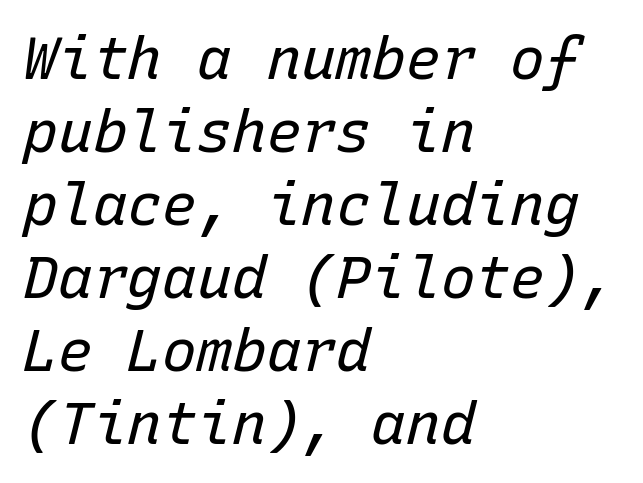
{"italic": "yes", "lean": "right", "slant_degrees": 15, "bold": "no", "weight": "regular", "width": "normal", "stroke_contrast": "low", "x_height": "medium", "monospaced": "yes", "underline": "no", "align": "left", "line_spacing": "normal", "line_spacing_ratio": 1.26, "letter_spacing": "normal", "letter_spacing_em": 0.0, "glyph_px": 58}
